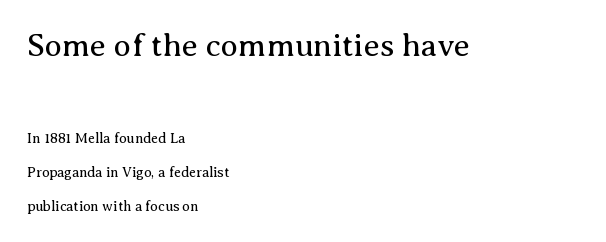
{"serif": "yes", "italic": "no", "bold": "no", "weight": "regular", "width": "normal", "stroke_contrast": "medium", "x_height": "medium", "monospaced": "no", "underline": "no", "align": "left", "line_spacing": "loose", "line_spacing_ratio": 2.42, "letter_spacing": "normal", "letter_spacing_em": 0.0, "larger_block": "first", "size_ratio": 2.29, "glyph_px": 32}
